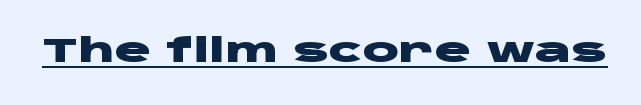
Q: Is the text bold? A: Yes.
Q: Is the text italic (slanted)? A: No, it is upright.
Q: Is the typeface a serif or a sans-serif typeface? A: Sans-serif.
Q: Is the text underlined? A: Yes.
Q: Is the spacing between letters normal or unusually wide? A: Normal.
Q: Width (condensed, normal, or wide)? A: Wide.
Q: Stroke contrast? A: Low.
Q: x-height? A: Large.
Q: Monospaced? A: No.
